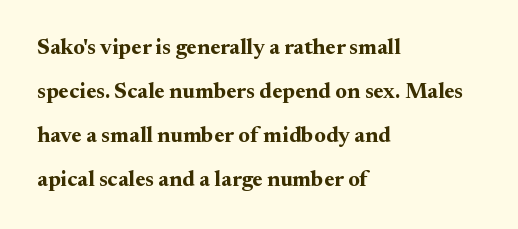
The image shows 22 px bold type, upright; set left-aligned, loose line spacing (2.0x), normal letter spacing, not underlined.
